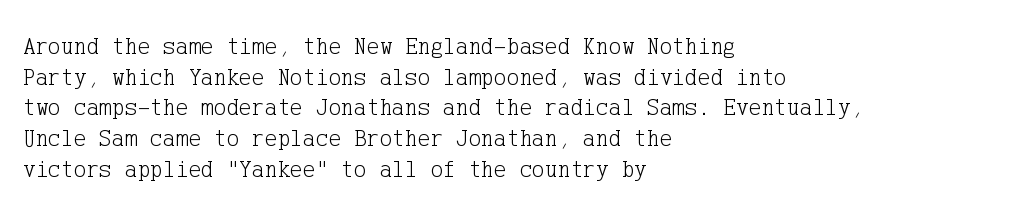
Q: Is the text bold? A: No.
Q: Is the text italic (slanted)? A: No, it is upright.
Q: Is the text underlined? A: No.
Q: How is the paragraph aligned? A: Left-aligned.
Q: Is the spacing between letters normal or unusually wide? A: Normal.
Q: Is the spacing between lines tight, normal or loose? A: Normal.
